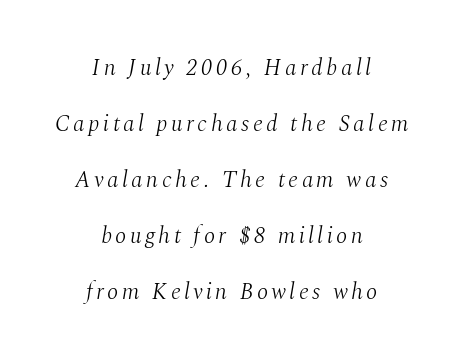
The image shows 23 px text type, italic (leaning right); set centered, loose line spacing (2.44x), not underlined.
